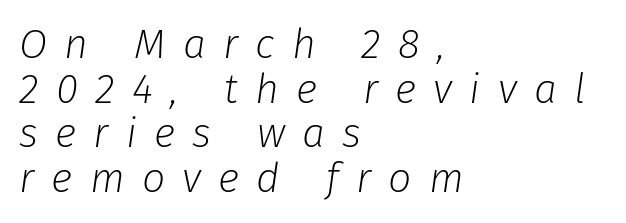
Characters follow at a spacing far wider than the type designer built in. The passage shown is not underscored anywhere. The letters advance in unequal steps, a hallmark of proportional type. Vertical spacing — tight.
